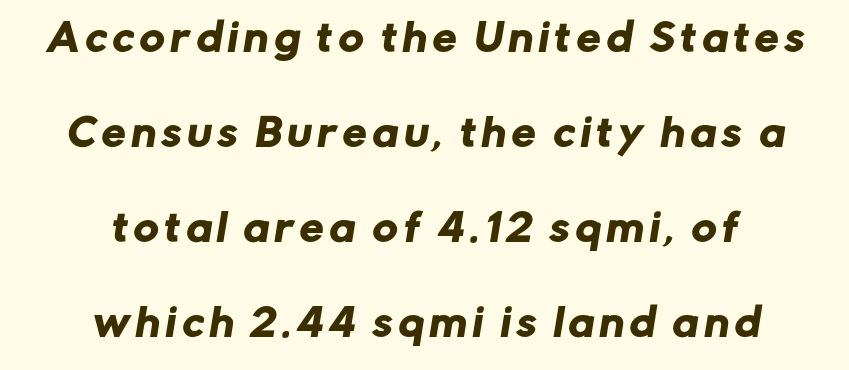
Q: Is the typeface a serif or a sans-serif typeface? A: Sans-serif.
Q: Is the text underlined? A: No.
Q: How is the paragraph aligned? A: Centered.
Q: Is the spacing between lines tight, normal or loose? A: Loose.
Q: Width (condensed, normal, or wide)? A: Normal.
Q: Stroke contrast? A: Low.
Q: x-height? A: Medium.
Q: Monospaced? A: No.
